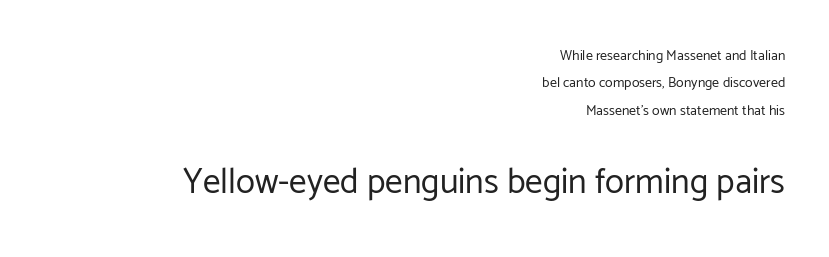
{"serif": "no", "italic": "no", "bold": "no", "weight": "regular", "width": "normal", "stroke_contrast": "low", "x_height": "medium", "monospaced": "no", "underline": "no", "align": "right", "line_spacing": "loose", "line_spacing_ratio": 1.96, "letter_spacing": "normal", "letter_spacing_em": 0.0, "larger_block": "second", "size_ratio": 2.5, "glyph_px": 35}
